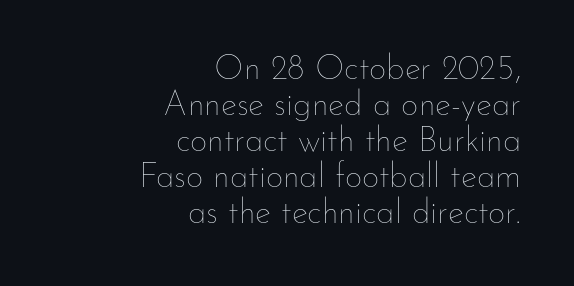
{"italic": "no", "bold": "no", "weight": "thin", "width": "normal", "stroke_contrast": "low", "x_height": "small", "monospaced": "no", "underline": "no", "align": "right", "line_spacing": "tight", "line_spacing_ratio": 1.06, "letter_spacing": "normal", "letter_spacing_em": 0.0, "glyph_px": 34}
